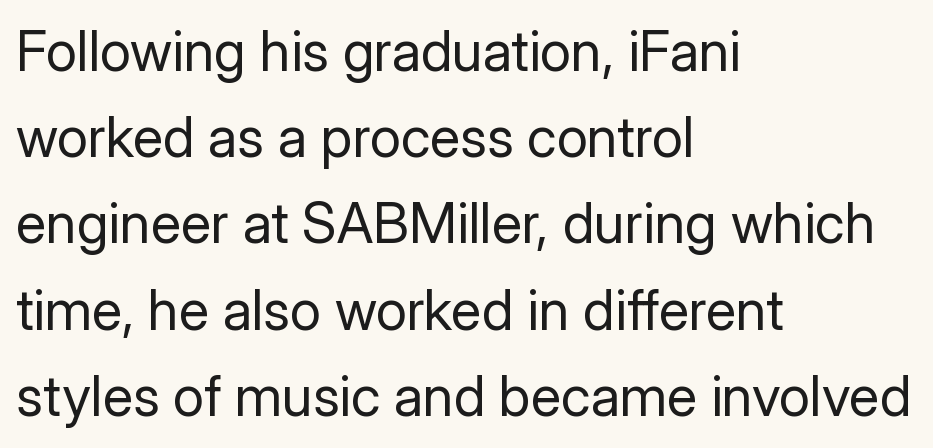
Q: Is the text bold? A: No.
Q: Is the text italic (slanted)? A: No, it is upright.
Q: Is the typeface a serif or a sans-serif typeface? A: Sans-serif.
Q: Is the text underlined? A: No.
Q: How is the paragraph aligned? A: Left-aligned.
Q: Is the spacing between letters normal or unusually wide? A: Normal.
Q: Is the spacing between lines tight, normal or loose? A: Normal.
Q: Width (condensed, normal, or wide)? A: Normal.
Q: Stroke contrast? A: Low.
Q: x-height? A: Medium.
Q: Monospaced? A: No.
